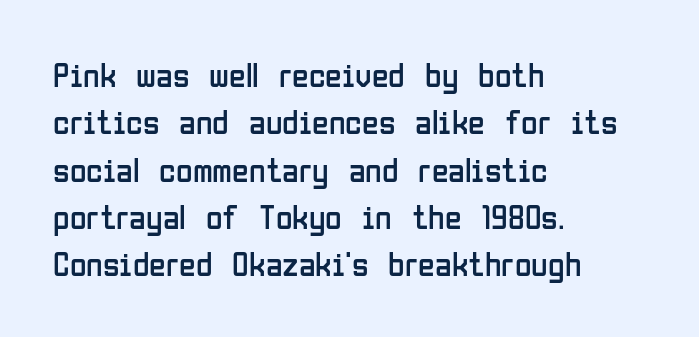
The image shows 34 px regular-weight, condensed sans-serif type, upright; set left-aligned, normal line spacing (1.39x), normal letter spacing, not underlined; low stroke contrast and a medium x-height.
